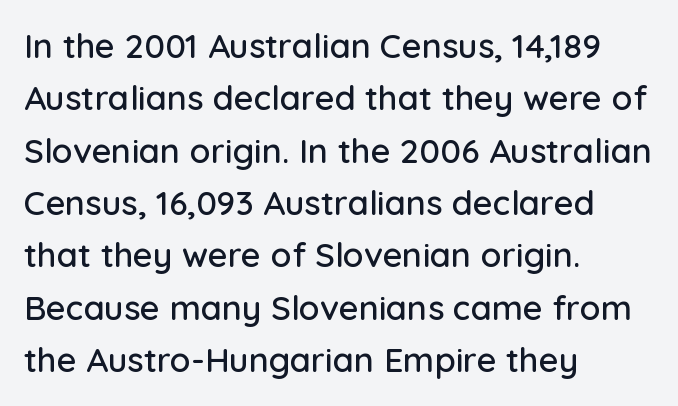
Note the varied advance widths — an 'i' is clearly narrower than an 'm'. Notice how the stems are strictly vertical — no italics here. Descender tails drop into unmarked territory. The designer left line spacing at the default. What stands out about the letter spacing? Nothing — it is the standard amount. Typeset ragged right — the left edge is the straight one.
